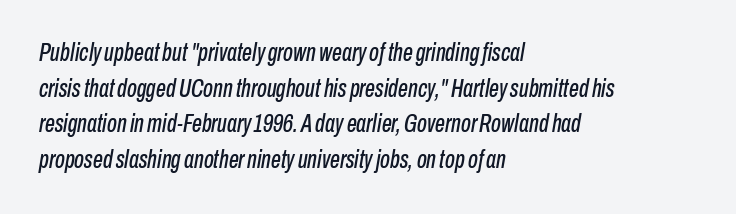
Q: Is the text italic (slanted)? A: Yes, it leans right by about 10 degrees.
Q: Is the text underlined? A: No.
Q: How is the paragraph aligned? A: Left-aligned.
Q: Is the spacing between letters normal or unusually wide? A: Normal.
Q: Is the spacing between lines tight, normal or loose? A: Normal.
